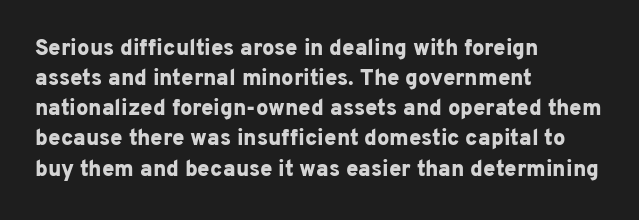
The paragraph shown leans on its left margin. This block has exactly the height ordinary leading produces. Italic: no, the glyphs are upright roman. The baseline area is clear.
